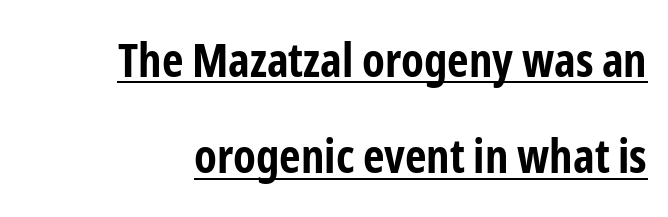
Q: Is the text bold? A: Yes.
Q: Is the text italic (slanted)? A: No, it is upright.
Q: Is the typeface a serif or a sans-serif typeface? A: Sans-serif.
Q: Is the text underlined? A: Yes.
Q: How is the paragraph aligned? A: Right-aligned.
Q: Is the spacing between letters normal or unusually wide? A: Normal.
Q: Is the spacing between lines tight, normal or loose? A: Loose.
Q: Width (condensed, normal, or wide)? A: Condensed.
Q: Stroke contrast? A: Low.
Q: x-height? A: Medium.
Q: Monospaced? A: No.
